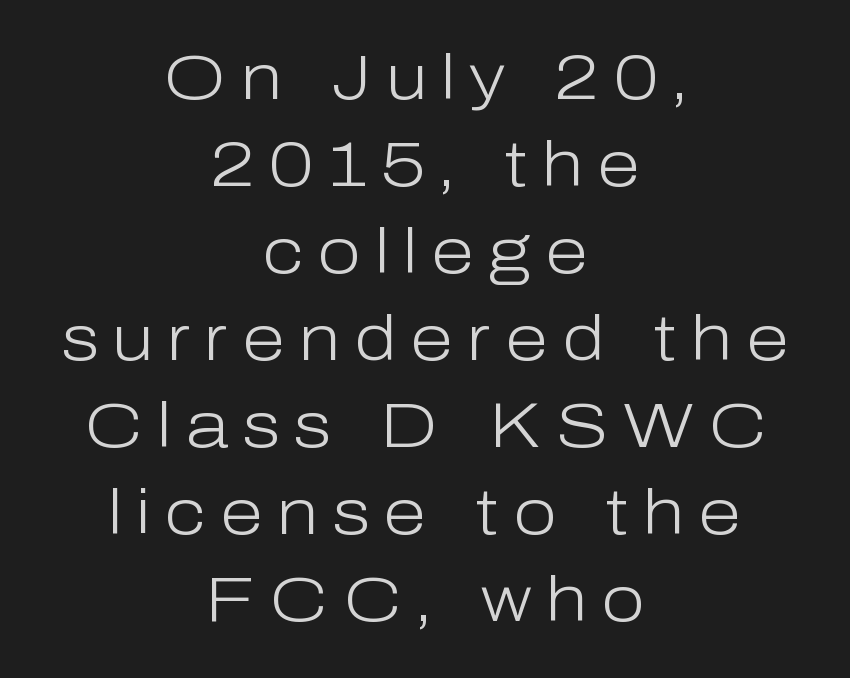
{"serif": "no", "italic": "no", "bold": "no", "weight": "light", "width": "normal", "stroke_contrast": "low", "x_height": "medium", "monospaced": "no", "underline": "no", "align": "center", "line_spacing": "normal", "line_spacing_ratio": 1.38, "letter_spacing": "wide", "letter_spacing_em": 0.22, "glyph_px": 63}
